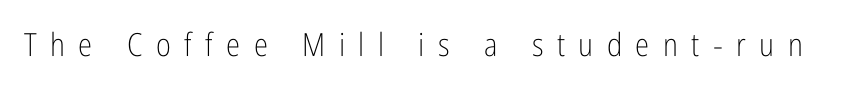
The image shows 32 px light, condensed sans-serif type, upright; set unusually wide letter spacing (+0.42 em), not underlined; low stroke contrast and a medium x-height.
